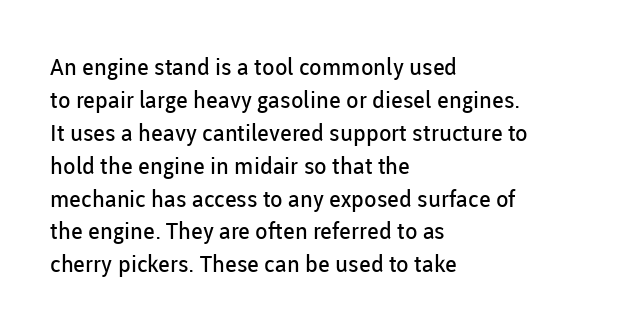
Q: Is the text bold? A: No.
Q: Is the text italic (slanted)? A: No, it is upright.
Q: Is the text underlined? A: No.
Q: How is the paragraph aligned? A: Left-aligned.
Q: Is the spacing between letters normal or unusually wide? A: Normal.
Q: Is the spacing between lines tight, normal or loose? A: Normal.
